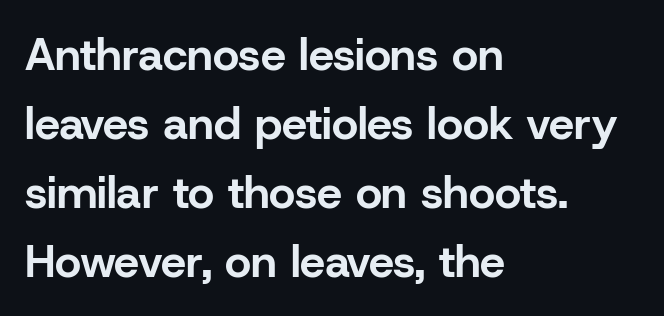
{"serif": "no", "italic": "no", "bold": "yes", "weight": "bold", "width": "normal", "stroke_contrast": "low", "x_height": "medium", "monospaced": "no", "underline": "no", "align": "left", "line_spacing": "normal", "line_spacing_ratio": 1.53, "letter_spacing": "normal", "letter_spacing_em": 0.0, "glyph_px": 45}
